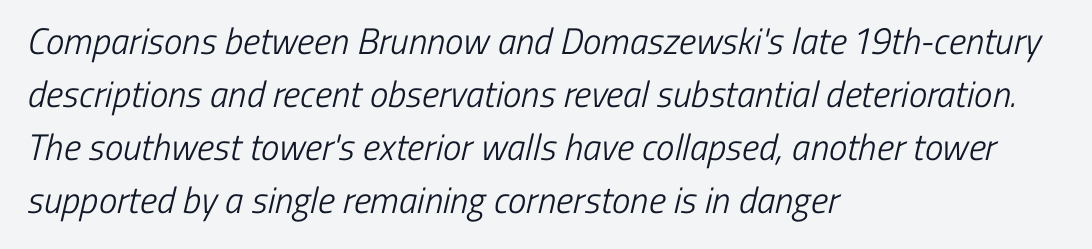
Q: Is the text bold? A: No.
Q: Is the typeface a serif or a sans-serif typeface? A: Sans-serif.
Q: Is the text underlined? A: No.
Q: How is the paragraph aligned? A: Left-aligned.
Q: Is the spacing between letters normal or unusually wide? A: Normal.
Q: Is the spacing between lines tight, normal or loose? A: Normal.
Q: Width (condensed, normal, or wide)? A: Condensed.
Q: Stroke contrast? A: Low.
Q: x-height? A: Medium.
Q: Monospaced? A: No.
